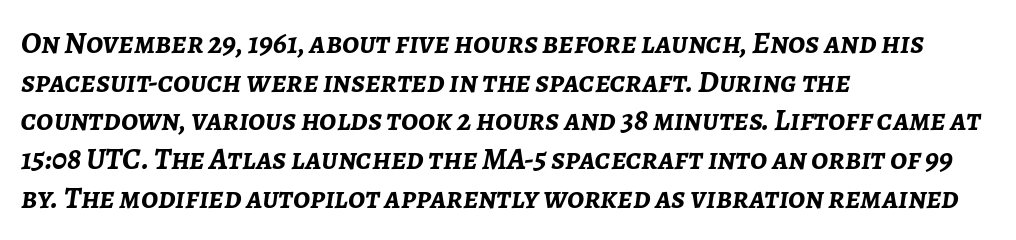
Normally led — the rows are evenly, conventionally spaced. The compositor pushed each line to the left boundary. These lines carry a lot of weight — the face is fully bold. Quick note: italic. Nobody drew a line under any word here. The letterforms sit shoulder to shoulder at normal distance.
